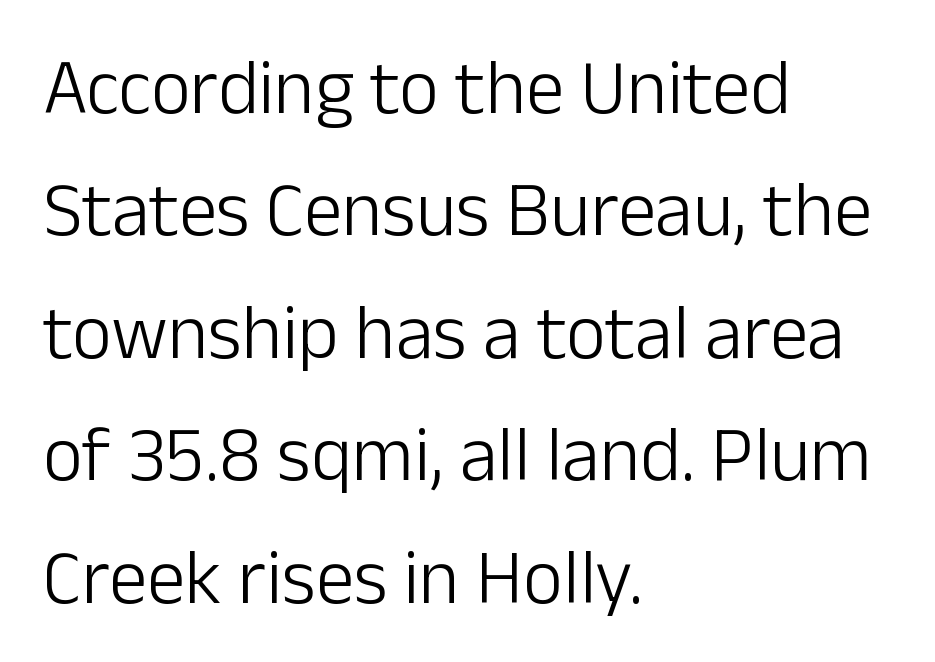
Q: Is the text bold? A: No.
Q: Is the text italic (slanted)? A: No, it is upright.
Q: Is the typeface a serif or a sans-serif typeface? A: Sans-serif.
Q: Is the text underlined? A: No.
Q: How is the paragraph aligned? A: Left-aligned.
Q: Is the spacing between letters normal or unusually wide? A: Normal.
Q: Is the spacing between lines tight, normal or loose? A: Normal.
Q: Width (condensed, normal, or wide)? A: Normal.
Q: Stroke contrast? A: Low.
Q: x-height? A: Medium.
Q: Monospaced? A: No.
